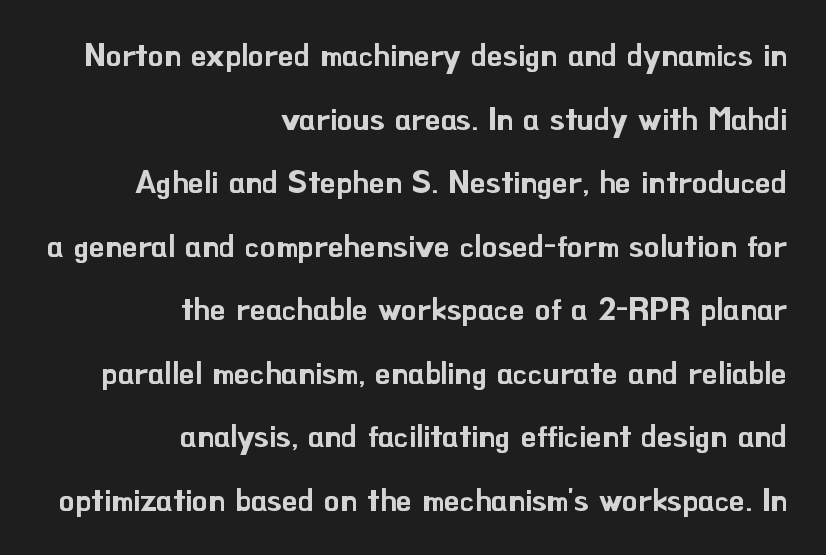
Q: Is the text italic (slanted)? A: No, it is upright.
Q: Is the typeface a serif or a sans-serif typeface? A: Sans-serif.
Q: Is the text underlined? A: No.
Q: How is the paragraph aligned? A: Right-aligned.
Q: Is the spacing between letters normal or unusually wide? A: Normal.
Q: Is the spacing between lines tight, normal or loose? A: Loose.
Q: Width (condensed, normal, or wide)? A: Normal.
Q: Stroke contrast? A: Low.
Q: x-height? A: Small.
Q: Monospaced? A: No.
